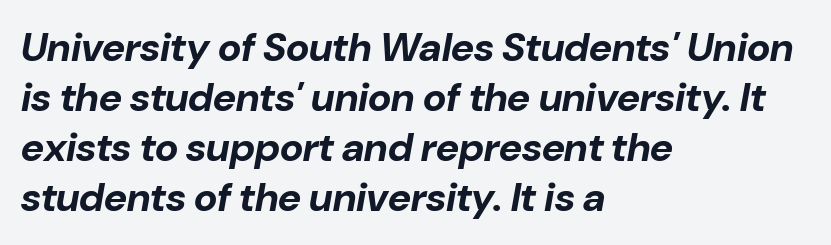
Q: Is the text bold? A: Yes.
Q: Is the text italic (slanted)? A: Yes, it leans right by about 10 degrees.
Q: Is the text underlined? A: No.
Q: How is the paragraph aligned? A: Left-aligned.
Q: Is the spacing between letters normal or unusually wide? A: Normal.
Q: Is the spacing between lines tight, normal or loose? A: Normal.
Q: Width (condensed, normal, or wide)? A: Normal.
Q: Stroke contrast? A: Low.
Q: x-height? A: Medium.
Q: Monospaced? A: No.
